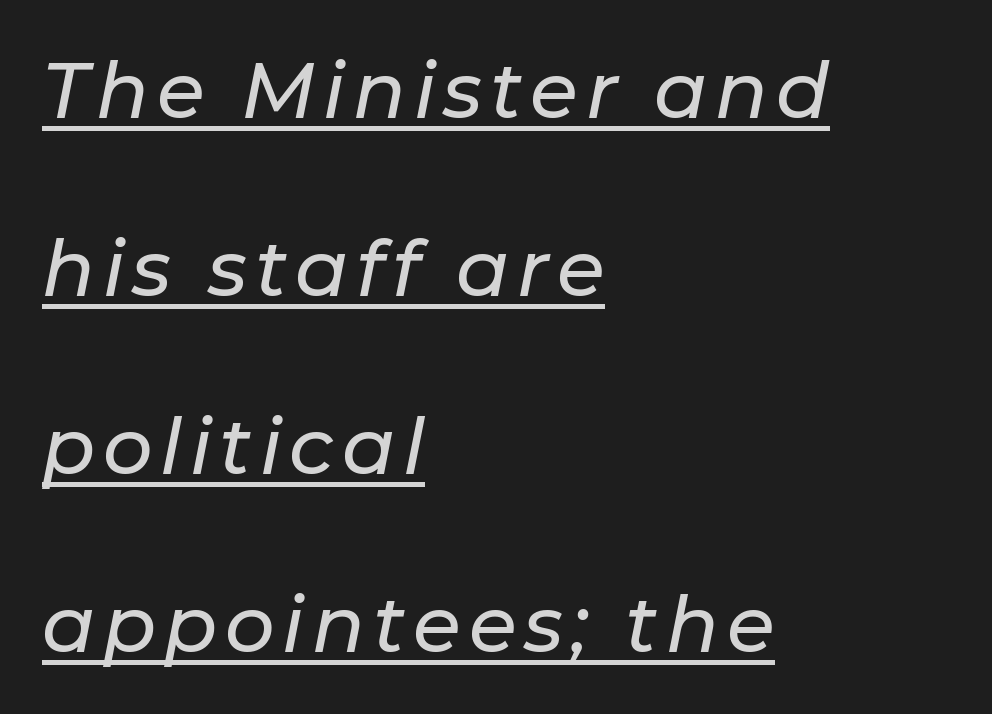
The typography opts for an oblique posture over an upright one. The rendering uses natural spacing where letterforms have individual widths. Underlining? Definitely there. These lines stand farther apart than default settings would place them.
